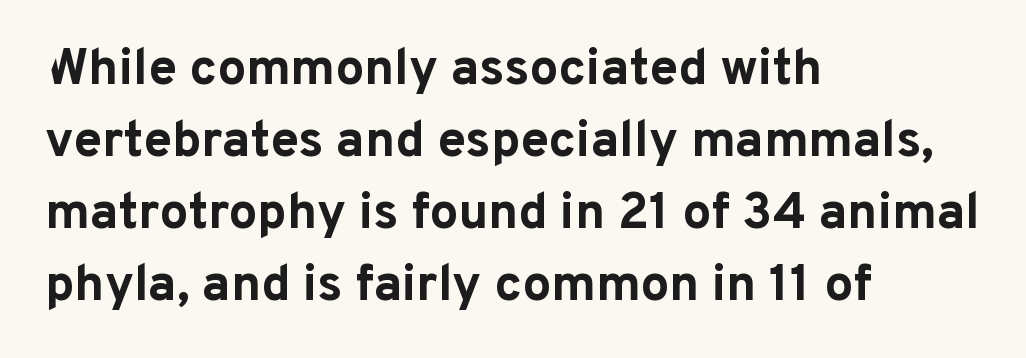
Q: Is the text bold? A: Yes.
Q: Is the text italic (slanted)? A: No, it is upright.
Q: Is the typeface a serif or a sans-serif typeface? A: Sans-serif.
Q: Is the text underlined? A: No.
Q: How is the paragraph aligned? A: Left-aligned.
Q: Is the spacing between letters normal or unusually wide? A: Normal.
Q: Is the spacing between lines tight, normal or loose? A: Normal.
Q: Width (condensed, normal, or wide)? A: Normal.
Q: Stroke contrast? A: Low.
Q: x-height? A: Medium.
Q: Monospaced? A: No.
